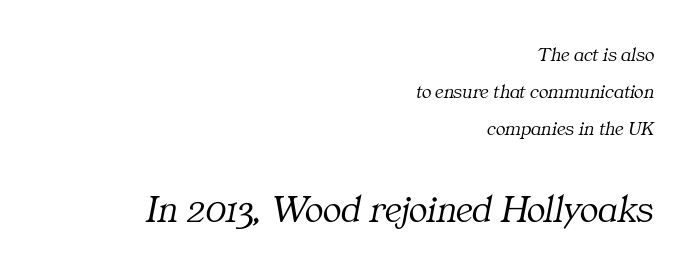
The font family rendered here belongs to the serif group. Is this a fixed-width face? No — the glyphs have proportional, varying widths. The passage shown is not underscored anywhere. This sample uses plain, unmodified letter spacing. Visually, the bottom section dominates because its glyphs are scaled up.
